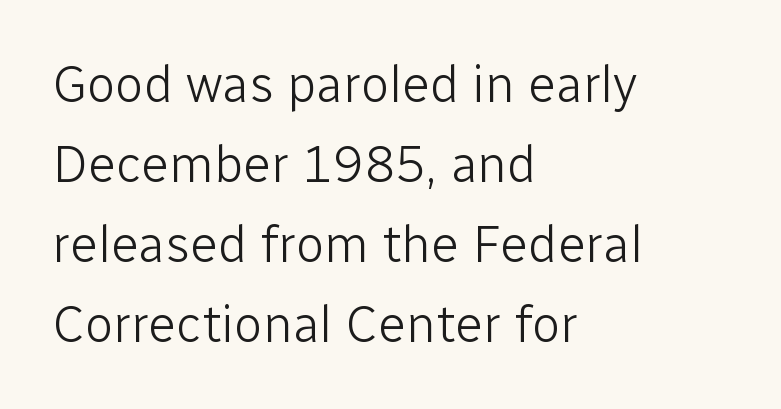
A typesetter would call this leading conventional body-copy spacing. Observe the ordinary spacing: letters are neighbours, not strangers. A typesetter would label this face a sans. Each line starts at the same left margin while the right side varies. The rendering uses natural spacing where letterforms have individual widths. The zone under the glyphs is completely vacant.
